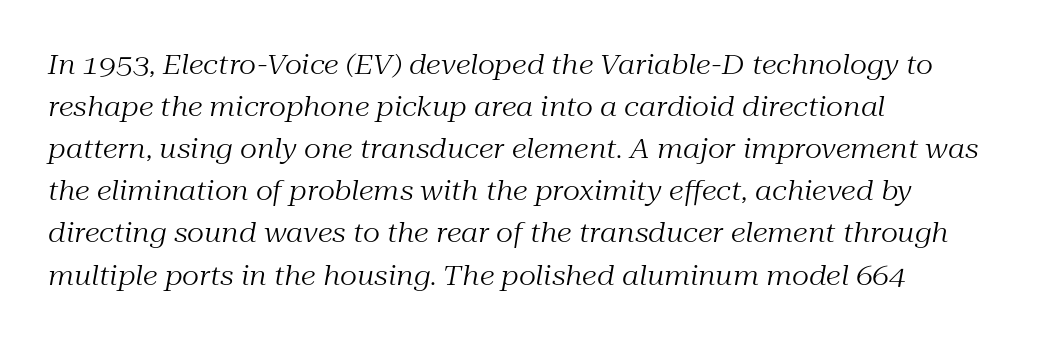
Summary of vertical rhythm: regular, with standard interline spacing. The whole block is typeset with a tilt. The passage shown has conventional tracking throughout. Summary of weight: not heavy and not bold. The compositor pushed each line to the left boundary.
